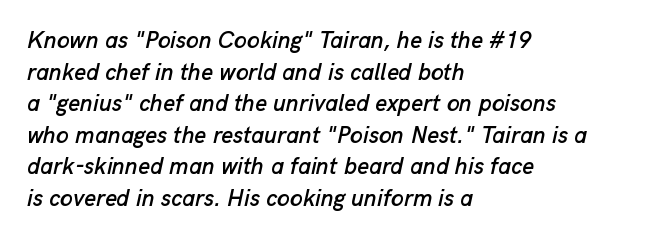
{"italic": "yes", "lean": "right", "slant_degrees": 13, "underline": "no", "align": "left", "line_spacing": "normal", "line_spacing_ratio": 1.37, "letter_spacing": "normal", "letter_spacing_em": 0.0, "glyph_px": 23}
